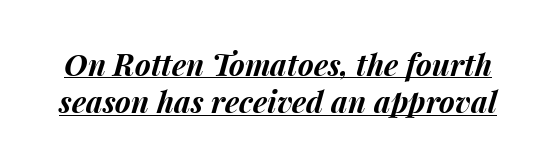
Here the designer chose a conventional face with non-uniform glyph widths. Is the letter spacing exaggerated? No — it looks like the ordinary default. The rendering applies a slant to the glyphs. The typesetter has applied underlining to the passage shown. The face used here has the dense, thick strokes of a bold.
